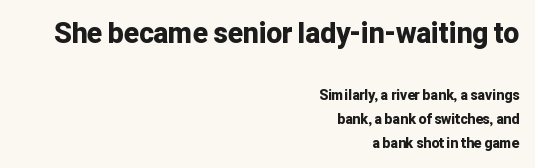
Q: Is the text bold? A: Yes.
Q: Is the text italic (slanted)? A: No, it is upright.
Q: Is the typeface a serif or a sans-serif typeface? A: Sans-serif.
Q: Is the text underlined? A: No.
Q: How is the paragraph aligned? A: Right-aligned.
Q: Is the spacing between letters normal or unusually wide? A: Normal.
Q: Is the spacing between lines tight, normal or loose? A: Normal.
Q: Which block of text is set in a larger size, the first (top) or the second (bottom)? A: The first (top) one.
Q: Width (condensed, normal, or wide)? A: Normal.
Q: Stroke contrast? A: Low.
Q: x-height? A: Medium.
Q: Monospaced? A: No.
